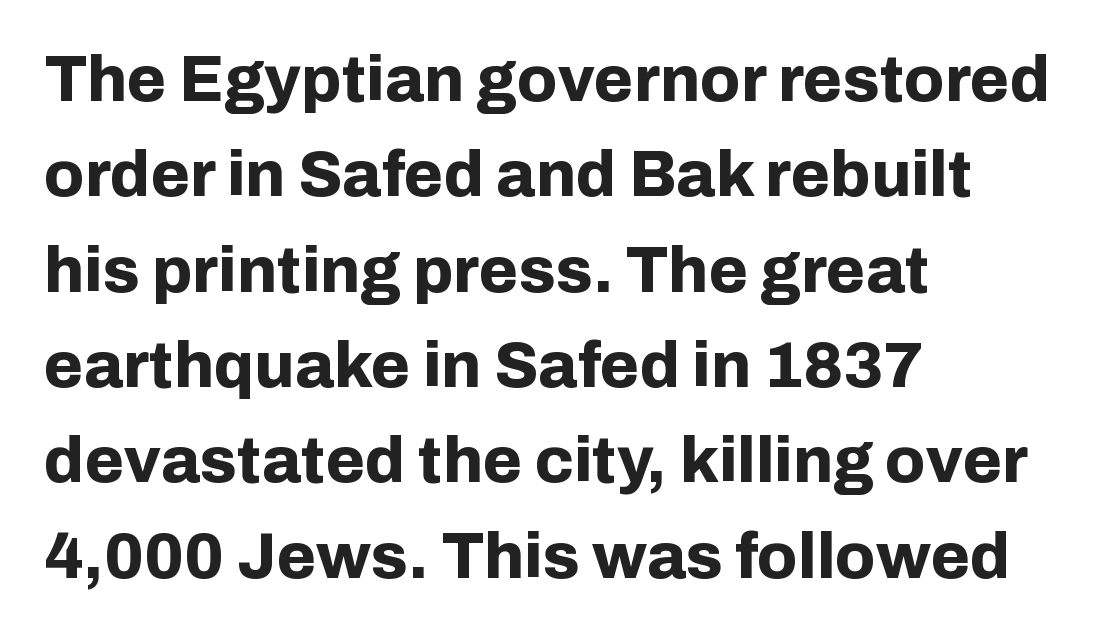
The image shows 64 px bold sans-serif type, upright; set left-aligned, normal line spacing (1.49x), normal letter spacing, not underlined; low stroke contrast and a medium x-height.
